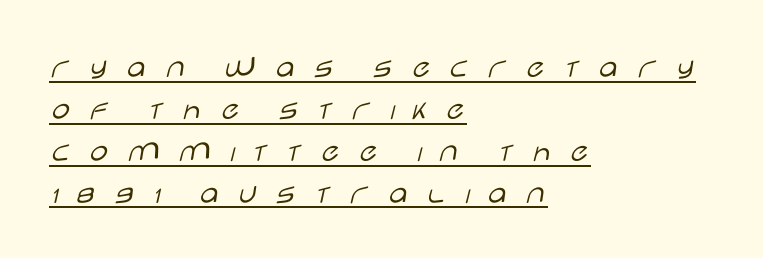
Q: Is the text bold? A: No.
Q: Is the text italic (slanted)? A: Yes.
Q: Is the typeface a serif or a sans-serif typeface? A: Sans-serif.
Q: Is the text underlined? A: Yes.
Q: How is the paragraph aligned? A: Left-aligned.
Q: Is the spacing between letters normal or unusually wide? A: Unusually wide.
Q: Is the spacing between lines tight, normal or loose? A: Normal.
Q: Width (condensed, normal, or wide)? A: Wide.
Q: Stroke contrast? A: Low.
Q: x-height? A: Large.
Q: Monospaced? A: No.
